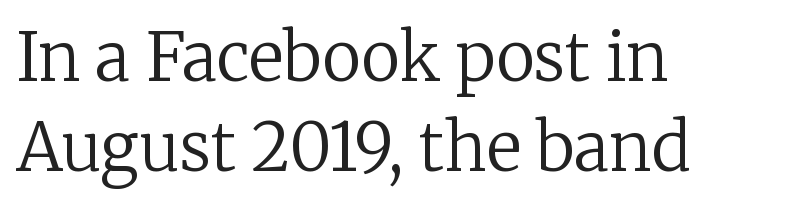
{"serif": "yes", "italic": "no", "bold": "no", "weight": "regular", "width": "normal", "stroke_contrast": "low", "x_height": "medium", "monospaced": "no", "underline": "no", "align": "left", "line_spacing": "normal", "line_spacing_ratio": 1.37, "letter_spacing": "normal", "letter_spacing_em": 0.0, "glyph_px": 66}
